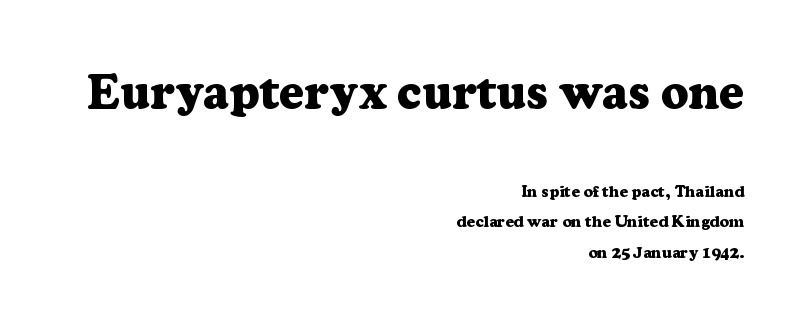
Small tapered or slab feet sit at the stroke ends, so this counts as serif. Layout note: lines flush right. What stands out about the letter spacing? Nothing — it is the standard amount. The space beneath each line is pristine and unruled. The font is running at its bold setting.
